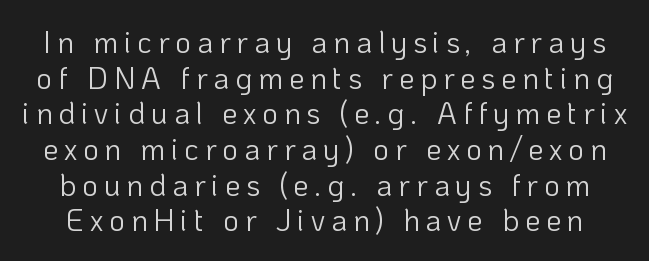
Q: Is the text bold? A: No.
Q: Is the text italic (slanted)? A: No, it is upright.
Q: Is the typeface a serif or a sans-serif typeface? A: Sans-serif.
Q: Is the text underlined? A: No.
Q: Is the spacing between letters normal or unusually wide? A: Unusually wide.
Q: Width (condensed, normal, or wide)? A: Normal.
Q: Stroke contrast? A: Low.
Q: x-height? A: Medium.
Q: Monospaced? A: No.
